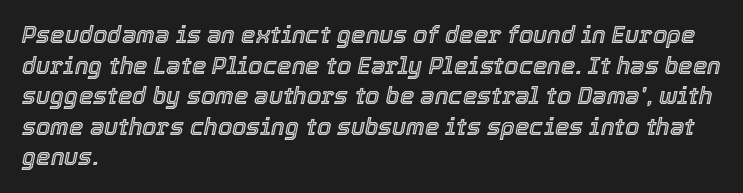
Q: Is the text italic (slanted)? A: Yes, it leans right by about 12 degrees.
Q: Is the text underlined? A: No.
Q: How is the paragraph aligned? A: Left-aligned.
Q: Is the spacing between letters normal or unusually wide? A: Normal.
Q: Is the spacing between lines tight, normal or loose? A: Normal.
